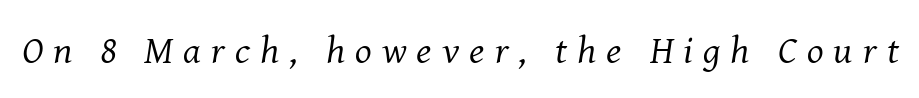
{"serif": "yes", "italic": "yes", "lean": "right", "slant_degrees": 8, "bold": "no", "weight": "regular", "width": "normal", "stroke_contrast": "medium", "x_height": "medium", "monospaced": "no", "underline": "no", "letter_spacing": "wide", "letter_spacing_em": 0.26, "glyph_px": 39}
